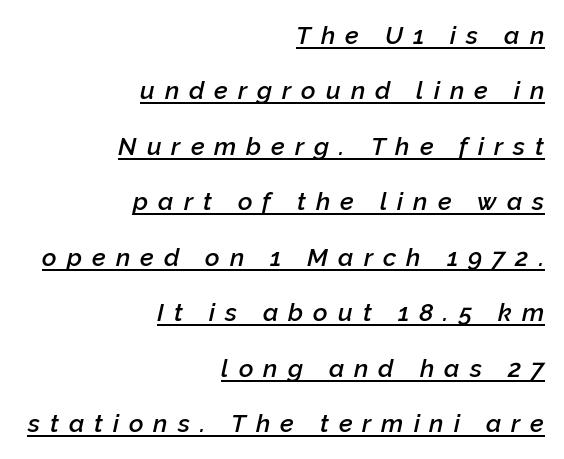
Q: Is the text bold? A: Semi-bold.
Q: Is the text italic (slanted)? A: Yes, it leans right by about 12 degrees.
Q: Is the text underlined? A: Yes.
Q: How is the paragraph aligned? A: Right-aligned.
Q: Is the spacing between letters normal or unusually wide? A: Unusually wide.
Q: Is the spacing between lines tight, normal or loose? A: Loose.
